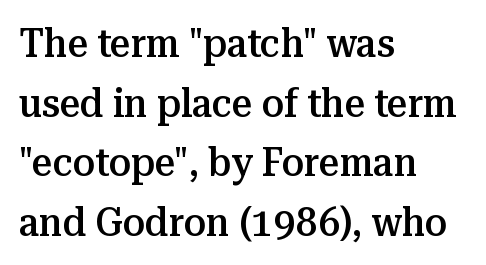
The image shows 40 px semibold serif type, upright; set left-aligned, normal line spacing (1.49x), normal letter spacing, not underlined; medium stroke contrast and a medium x-height.
